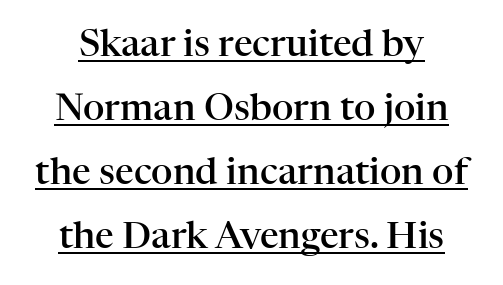
{"serif": "yes", "italic": "no", "bold": "semi", "weight": "semibold", "width": "normal", "stroke_contrast": "high", "x_height": "medium", "monospaced": "no", "underline": "yes", "line_spacing_ratio": 1.73, "letter_spacing": "normal", "letter_spacing_em": 0.0, "glyph_px": 37}
